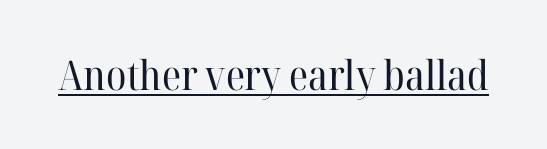
The image shows 41 px regular-weight serif type, upright; set normal letter spacing, underlined; high stroke contrast and a medium x-height.
